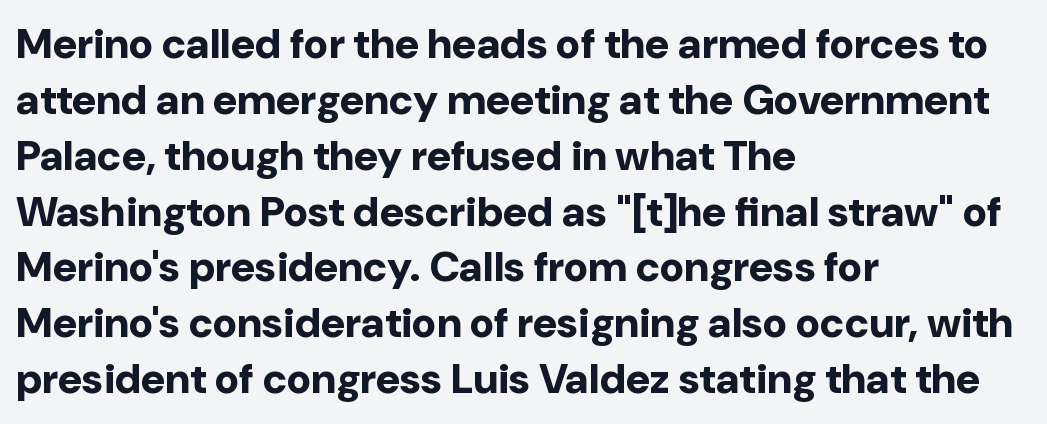
Q: Is the text bold? A: Yes.
Q: Is the text italic (slanted)? A: No, it is upright.
Q: Is the typeface a serif or a sans-serif typeface? A: Sans-serif.
Q: Is the text underlined? A: No.
Q: How is the paragraph aligned? A: Left-aligned.
Q: Is the spacing between letters normal or unusually wide? A: Normal.
Q: Is the spacing between lines tight, normal or loose? A: Normal.
Q: Width (condensed, normal, or wide)? A: Normal.
Q: Stroke contrast? A: Low.
Q: x-height? A: Medium.
Q: Monospaced? A: No.
